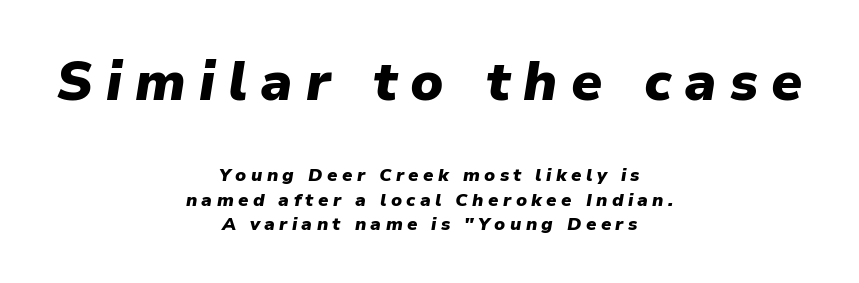
{"italic": "yes", "lean": "right", "slant_degrees": 9, "bold": "yes", "weight": "heavy", "width": "normal", "stroke_contrast": "low", "x_height": "medium", "monospaced": "no", "underline": "no", "align": "center", "line_spacing": "normal", "line_spacing_ratio": 1.37, "letter_spacing": "wide", "letter_spacing_em": 0.24, "larger_block": "first", "size_ratio": 3.0, "glyph_px": 54}
